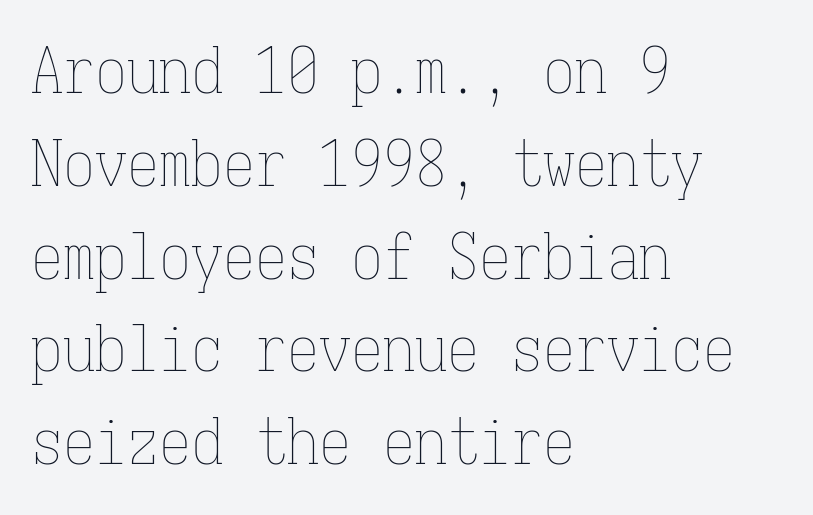
{"italic": "no", "bold": "no", "weight": "thin", "width": "condensed", "stroke_contrast": "low", "x_height": "medium", "monospaced": "yes", "underline": "no", "align": "left", "line_spacing": "normal", "line_spacing_ratio": 1.45, "letter_spacing": "normal", "letter_spacing_em": 0.0, "glyph_px": 64}
